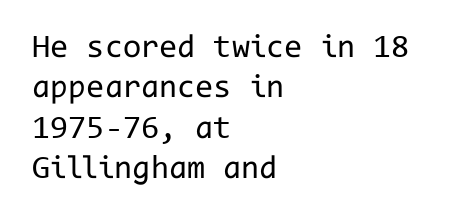
{"serif": "no", "italic": "no", "bold": "no", "weight": "regular", "width": "normal", "stroke_contrast": "low", "x_height": "medium", "monospaced": "yes", "underline": "no", "align": "left", "line_spacing_ratio": 1.22, "letter_spacing": "normal", "letter_spacing_em": 0.0, "glyph_px": 33}
